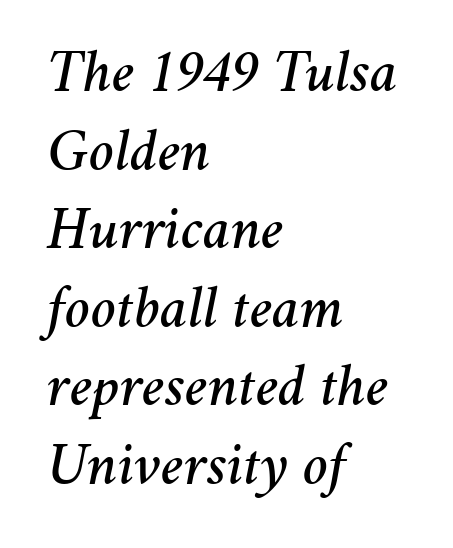
{"italic": "yes", "lean": "right", "slant_degrees": 11, "width": "normal", "stroke_contrast": "medium", "x_height": "medium", "monospaced": "no", "underline": "no", "align": "left", "line_spacing": "normal", "line_spacing_ratio": 1.31, "letter_spacing": "normal", "letter_spacing_em": 0.0, "glyph_px": 60}
